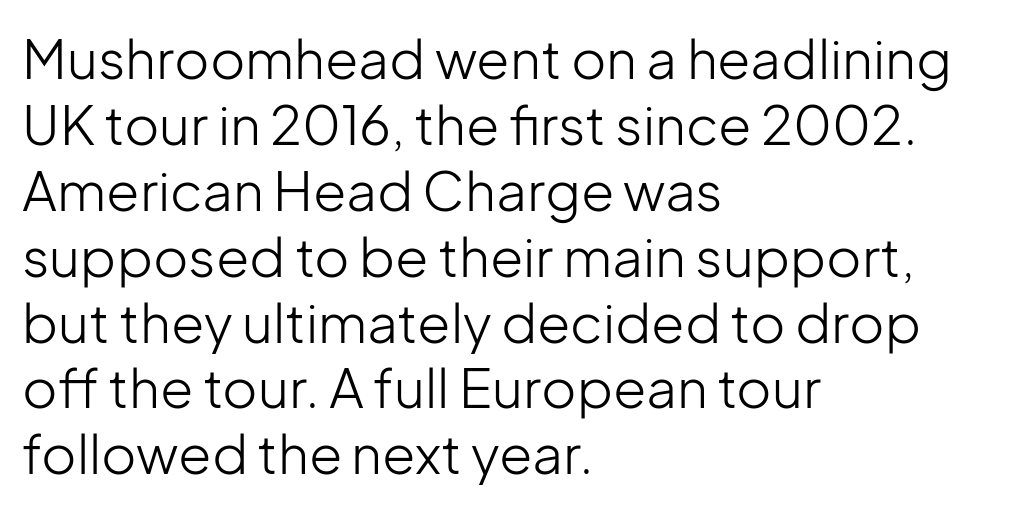
Q: Is the text bold? A: No.
Q: Is the text italic (slanted)? A: No, it is upright.
Q: Is the typeface a serif or a sans-serif typeface? A: Sans-serif.
Q: Is the text underlined? A: No.
Q: How is the paragraph aligned? A: Left-aligned.
Q: Is the spacing between letters normal or unusually wide? A: Normal.
Q: Width (condensed, normal, or wide)? A: Normal.
Q: Stroke contrast? A: Low.
Q: x-height? A: Medium.
Q: Monospaced? A: No.
